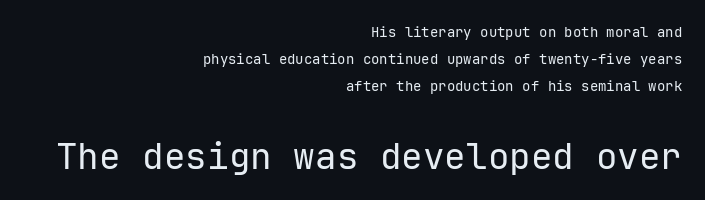
Letters have the restrained weight of plain body copy at most. Note: no serifs on the glyphs. Casual observation: everything's shoved over to the right. Each new line begins a long way beneath the previous one. These lines keep a tight, regular rhythm from letter to letter.
